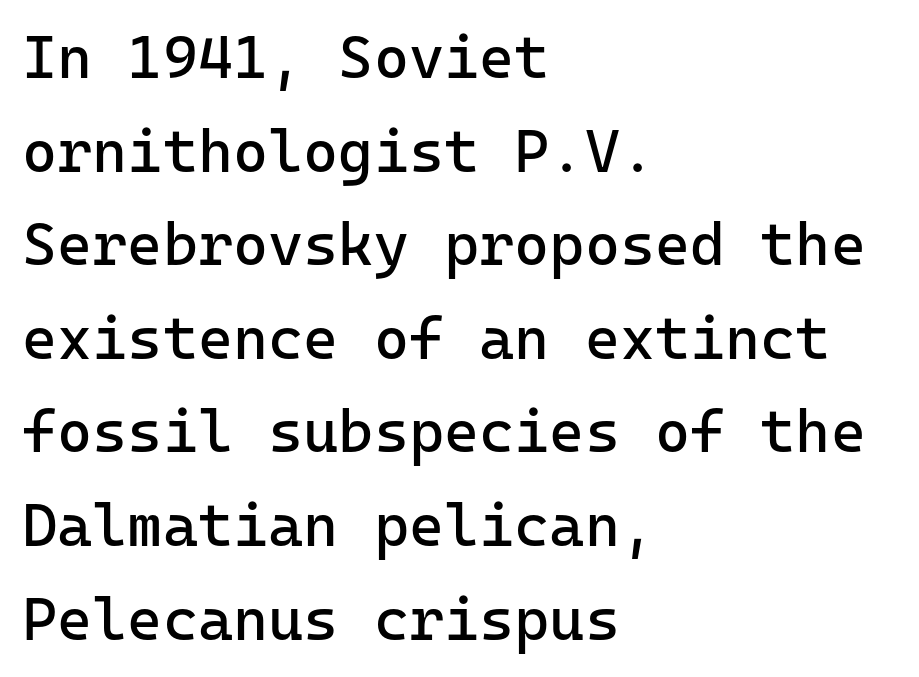
{"serif": "no", "italic": "no", "bold": "no", "weight": "regular", "width": "normal", "stroke_contrast": "low", "x_height": "medium", "monospaced": "yes", "underline": "no", "align": "left", "line_spacing": "normal", "line_spacing_ratio": 1.56, "letter_spacing": "normal", "letter_spacing_em": 0.0, "glyph_px": 60}
